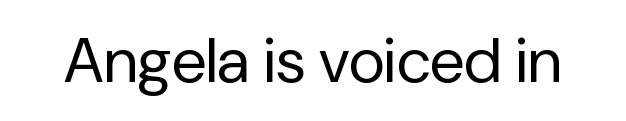
The passage shown is not bold in any degree. Honestly, the letter spacing is just normal — you wouldn't notice it. The characters display no serif detailing; their extremities are plain. Note the varied advance widths — an 'i' is clearly narrower than an 'm'. Letters rest on an invisible, unmarked baseline.
